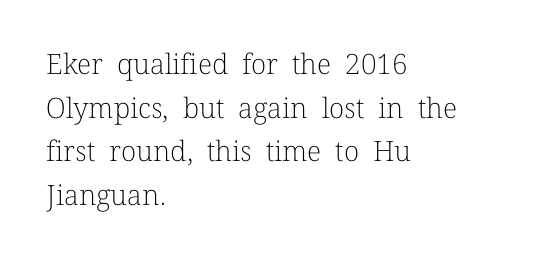
The image shows 28 px light serif type, upright; set left-aligned, normal line spacing (1.56x), normal letter spacing, not underlined; low stroke contrast and a medium x-height.
